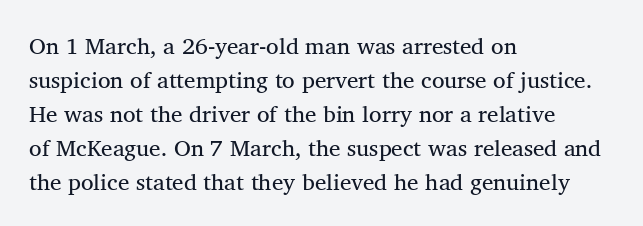
{"bold": "no", "underline": "no", "align": "left", "line_spacing": "normal", "line_spacing_ratio": 1.48, "letter_spacing": "normal", "letter_spacing_em": 0.0, "glyph_px": 23}
